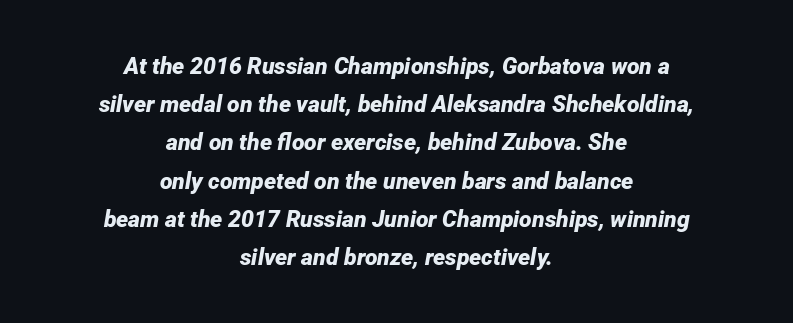
Each line is balanced around a shared central axis. Weight check: bold — yes, fully. The space beneath each line is pristine and unruled. The passage shown leans; its letterforms are oblique.
